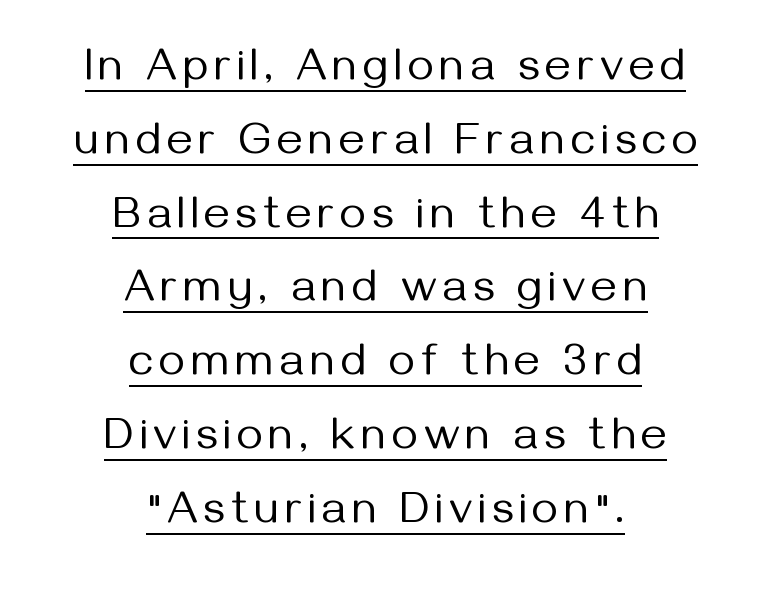
The rendering uses natural spacing where letterforms have individual widths. You can tell from the bare stems that sans-serif type was used. This block has exactly the height ordinary leading produces. Compared with a flush-left layout, this one balances lines on the center instead. Nothing heavy about these letters — not bold at all.
